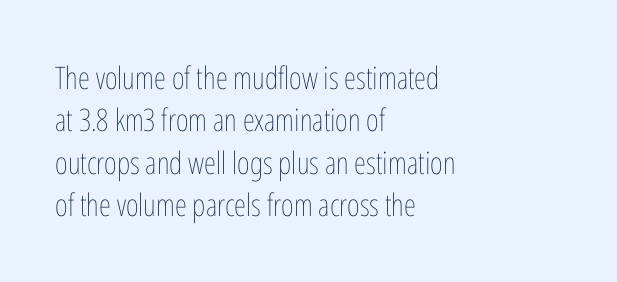
Q: Is the text bold? A: No.
Q: Is the text italic (slanted)? A: No, it is upright.
Q: Is the text underlined? A: No.
Q: How is the paragraph aligned? A: Left-aligned.
Q: Is the spacing between letters normal or unusually wide? A: Normal.
Q: Is the spacing between lines tight, normal or loose? A: Normal.
Q: Width (condensed, normal, or wide)? A: Condensed.
Q: Stroke contrast? A: Low.
Q: x-height? A: Medium.
Q: Monospaced? A: No.
